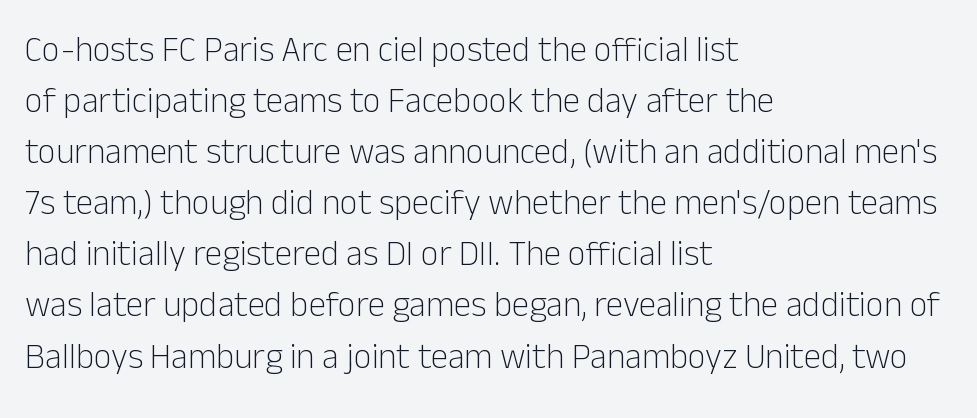
Q: Is the text bold? A: No.
Q: Is the text italic (slanted)? A: No, it is upright.
Q: Is the typeface a serif or a sans-serif typeface? A: Sans-serif.
Q: Is the text underlined? A: No.
Q: How is the paragraph aligned? A: Left-aligned.
Q: Is the spacing between letters normal or unusually wide? A: Normal.
Q: Is the spacing between lines tight, normal or loose? A: Normal.
Q: Width (condensed, normal, or wide)? A: Normal.
Q: Stroke contrast? A: Low.
Q: x-height? A: Medium.
Q: Monospaced? A: No.
